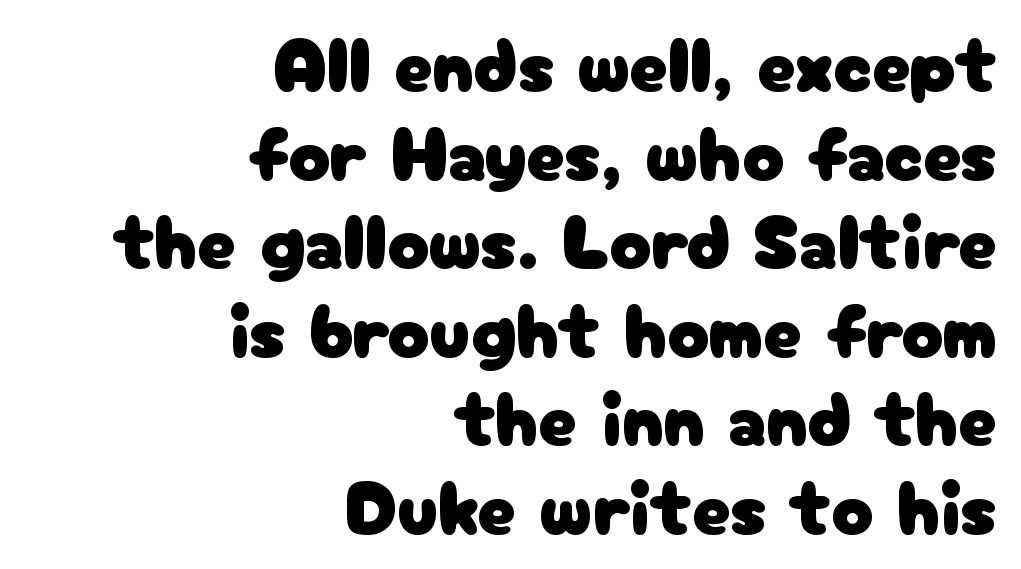
Q: Is the text italic (slanted)? A: No, it is upright.
Q: Is the typeface a serif or a sans-serif typeface? A: Sans-serif.
Q: Is the text underlined? A: No.
Q: How is the paragraph aligned? A: Right-aligned.
Q: Is the spacing between letters normal or unusually wide? A: Normal.
Q: Is the spacing between lines tight, normal or loose? A: Tight.
Q: Width (condensed, normal, or wide)? A: Normal.
Q: Stroke contrast? A: Low.
Q: x-height? A: Medium.
Q: Monospaced? A: No.
